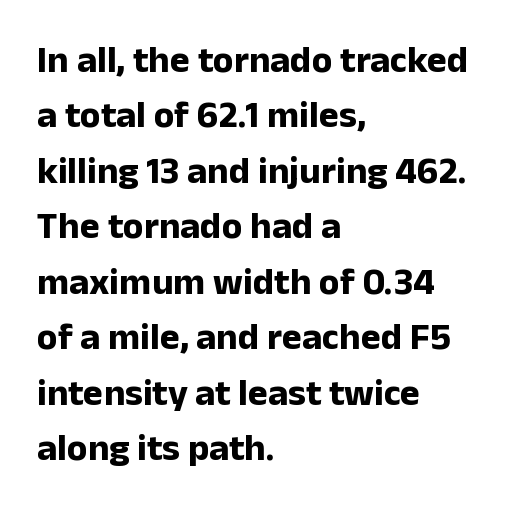
Q: Is the text bold? A: Yes.
Q: Is the text italic (slanted)? A: No, it is upright.
Q: Is the typeface a serif or a sans-serif typeface? A: Sans-serif.
Q: Is the text underlined? A: No.
Q: How is the paragraph aligned? A: Left-aligned.
Q: Is the spacing between letters normal or unusually wide? A: Normal.
Q: Is the spacing between lines tight, normal or loose? A: Normal.
Q: Width (condensed, normal, or wide)? A: Normal.
Q: Stroke contrast? A: Low.
Q: x-height? A: Medium.
Q: Monospaced? A: No.
